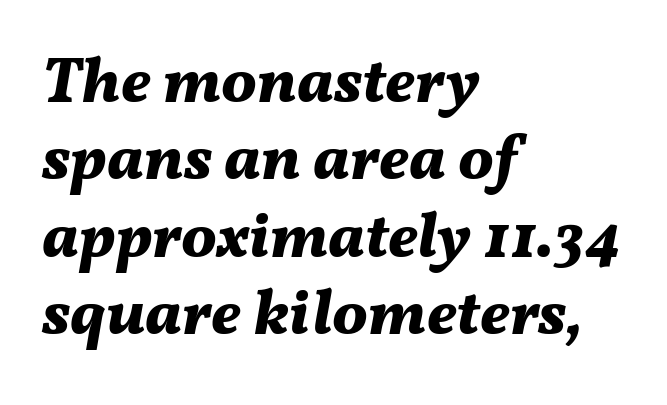
The image shows 63 px bold type, italic (leaning right); set left-aligned, line spacing 1.23x, normal letter spacing, not underlined; medium stroke contrast and a medium x-height.
